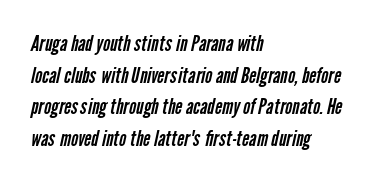
Q: Is the text bold? A: No.
Q: Is the text underlined? A: No.
Q: How is the paragraph aligned? A: Left-aligned.
Q: Is the spacing between letters normal or unusually wide? A: Normal.
Q: Is the spacing between lines tight, normal or loose? A: Normal.
